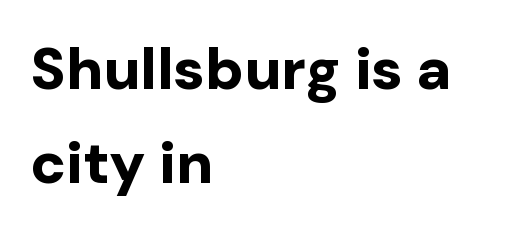
The image shows 59 px bold sans-serif type, upright; set left-aligned, normal line spacing (1.6x), normal letter spacing, not underlined; low stroke contrast and a medium x-height.
